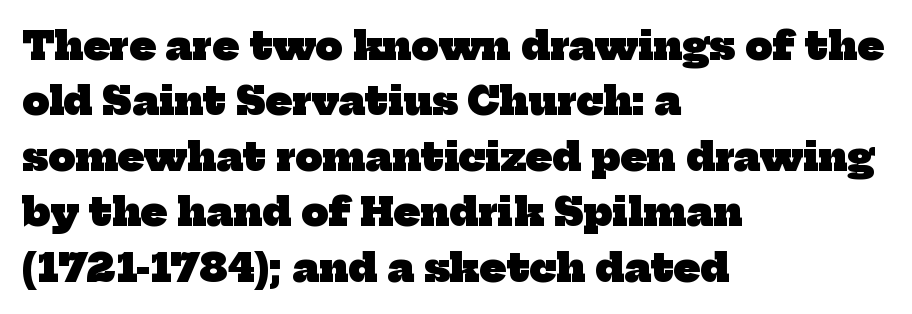
Here the designer chose a conventional face with non-uniform glyph widths. Short and long lines alike share a common starting point at left. Every letter is thick-stroked: bold, no question. I'd call this a serif setting — the letters wear small feet.
